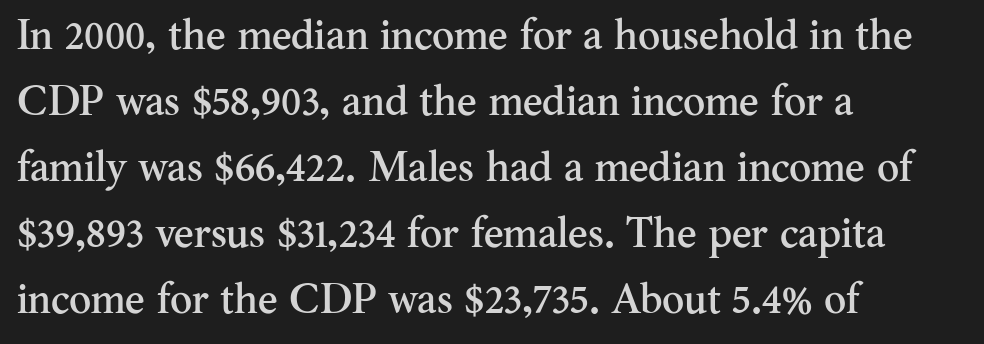
In terms of letterform style, serifs are clearly present. One glance says typical: line gaps are just what's usual. These lines stack with their left ends in a neat column. These lines are rendered in a variable-pitch font. Caption: standard tracking, unaltered. Honestly, there is no underline to notice here at all.
